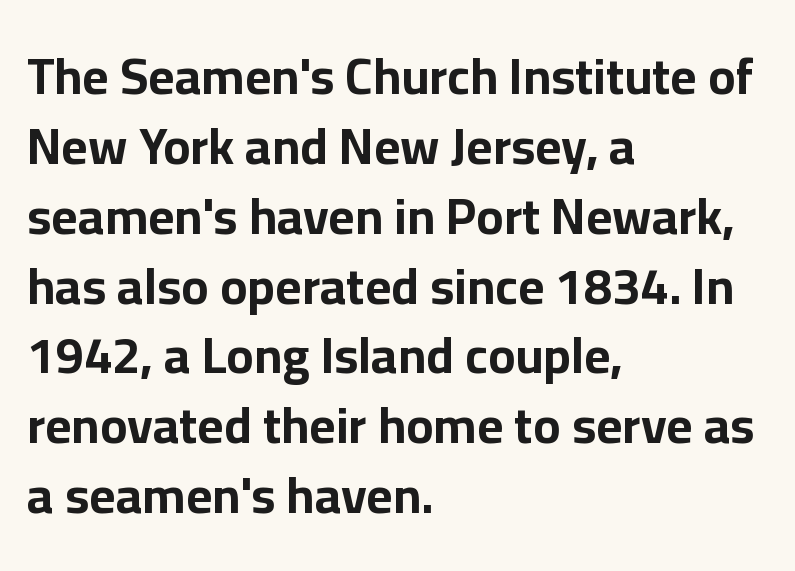
Stroke thickness is high; the sample reads as a true bold. Quick note: not italic, upright. Plain, unruled lines of type. The characters display no serif detailing; their extremities are plain. Looks like regular typesetting: each glyph gets only the width it needs. What stands out about the letter spacing? Nothing — it is the standard amount.
